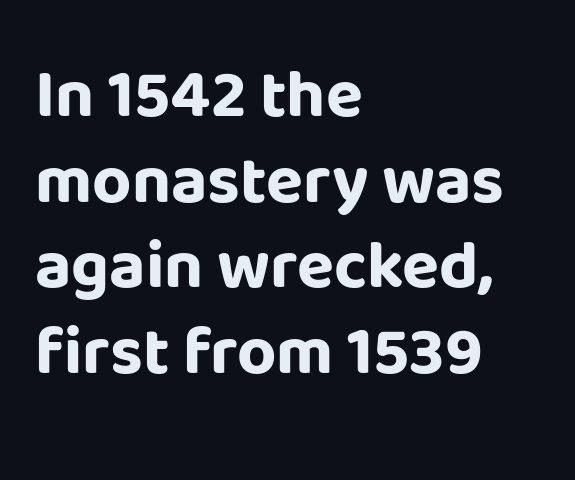
The image shows 68 px bold sans-serif type, upright; set left-aligned, normal line spacing (1.26x), normal letter spacing, not underlined; low stroke contrast and a large x-height.
